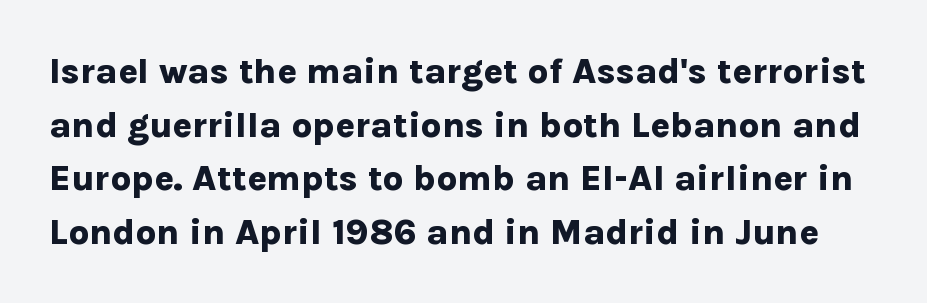
Q: Is the text bold? A: Yes.
Q: Is the text italic (slanted)? A: No, it is upright.
Q: Is the typeface a serif or a sans-serif typeface? A: Sans-serif.
Q: Is the text underlined? A: No.
Q: Is the spacing between letters normal or unusually wide? A: Normal.
Q: Is the spacing between lines tight, normal or loose? A: Normal.
Q: Width (condensed, normal, or wide)? A: Normal.
Q: Stroke contrast? A: Low.
Q: x-height? A: Medium.
Q: Monospaced? A: No.
